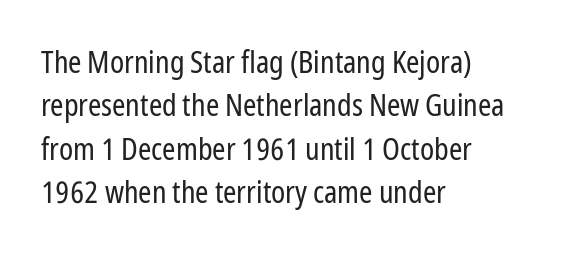
{"serif": "no", "italic": "no", "bold": "no", "weight": "regular", "width": "condensed", "stroke_contrast": "low", "x_height": "medium", "monospaced": "no", "underline": "no", "align": "left", "line_spacing": "normal", "line_spacing_ratio": 1.45, "letter_spacing": "normal", "letter_spacing_em": 0.0, "glyph_px": 30}
